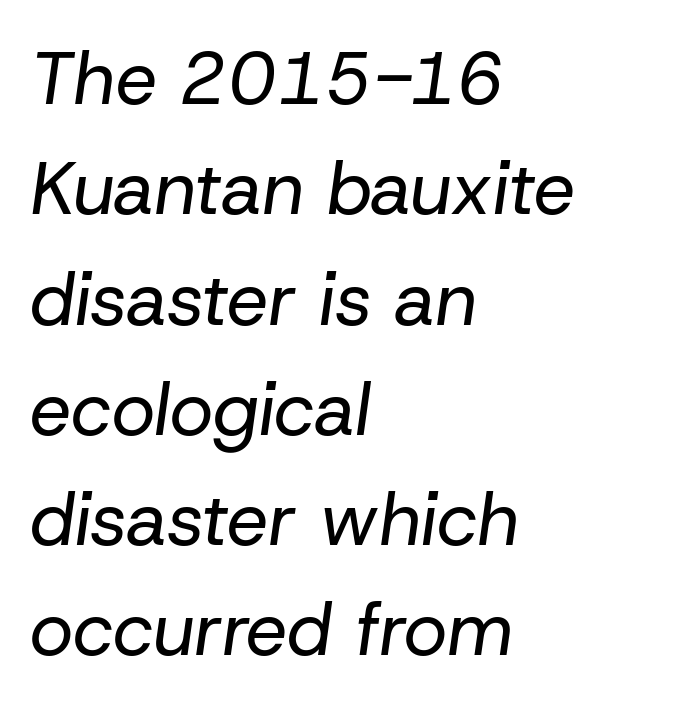
Underlining? Definitely not there. Heaviness? Minimal to ordinary, like unemphasized prose. The lettering tilts uniformly, giving the passage an italic look. Vertically, the passage feels balanced, rows spaced as you'd expect. The passage shown is typed in a proportional face where columns would drift. The paragraph shown leans on its left margin.
